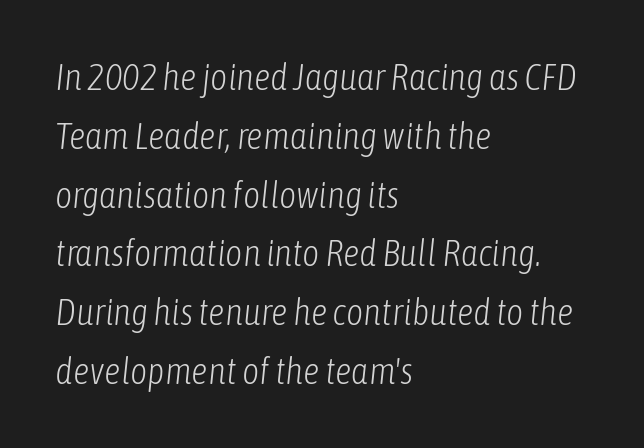
Q: Is the text bold? A: No.
Q: Is the text italic (slanted)? A: Yes, it leans right by about 6 degrees.
Q: Is the text underlined? A: No.
Q: How is the paragraph aligned? A: Left-aligned.
Q: Is the spacing between letters normal or unusually wide? A: Normal.
Q: Is the spacing between lines tight, normal or loose? A: Normal.
Q: Width (condensed, normal, or wide)? A: Condensed.
Q: Stroke contrast? A: Low.
Q: x-height? A: Medium.
Q: Monospaced? A: No.
